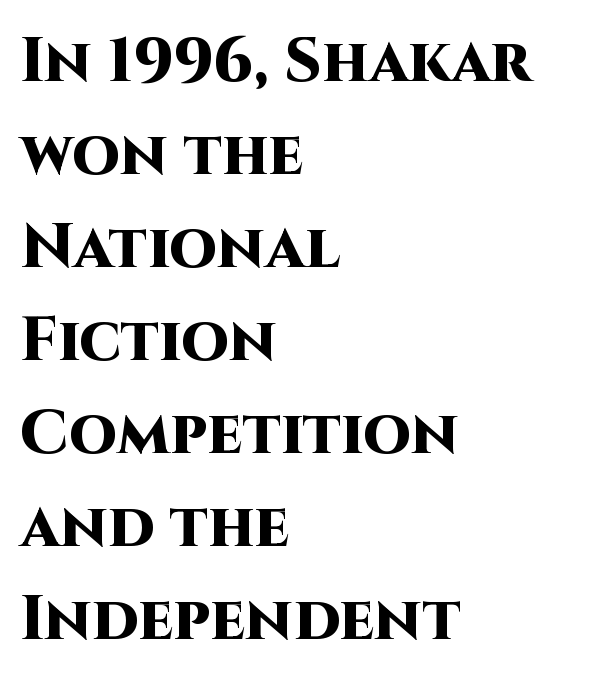
{"serif": "no", "italic": "no", "bold": "yes", "weight": "heavy", "width": "normal", "stroke_contrast": "high", "x_height": "large", "monospaced": "no", "underline": "no", "align": "left", "line_spacing": "normal", "line_spacing_ratio": 1.5, "letter_spacing": "normal", "letter_spacing_em": 0.0, "glyph_px": 62}
